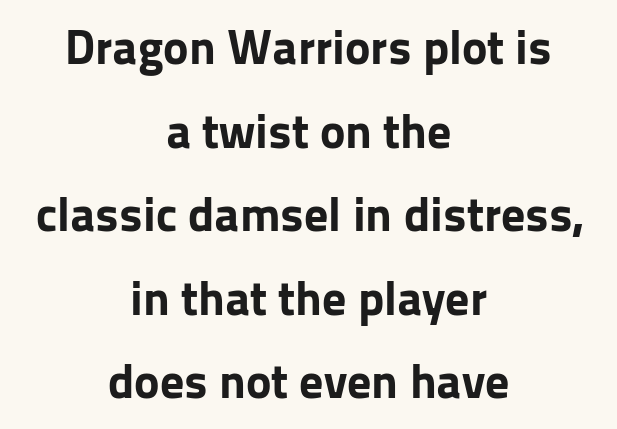
The passage shown is typeset with a sans-serif family. Neither beginnings nor endings align; midpoints do. Emphasis by weight is at full strength: bold. Each letter keeps its own natural width here, so spacing adapts to shape. The lettering holds an erect, upright posture throughout. Nobody drew a line under any word here.
